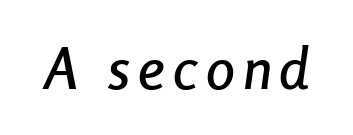
The image shows 58 px condensed type, italic (leaning right); set not underlined; low stroke contrast and a medium x-height.
